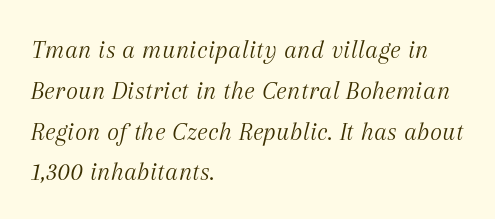
The image shows 26 px text type, italic (leaning right); set left-aligned, normal line spacing (1.57x), normal letter spacing, not underlined.
